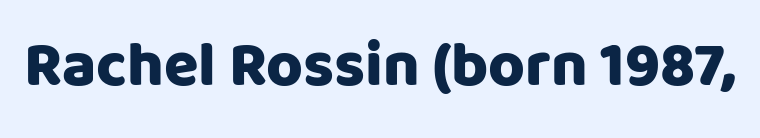
Does extra space separate the letters? No, they use regular spacing. Ordinary non-slanted type is in use. Note the varied advance widths — an 'i' is clearly narrower than an 'm'. A sans-serif font was chosen for this passage. A clean baseline with only descenders dipping below it.
